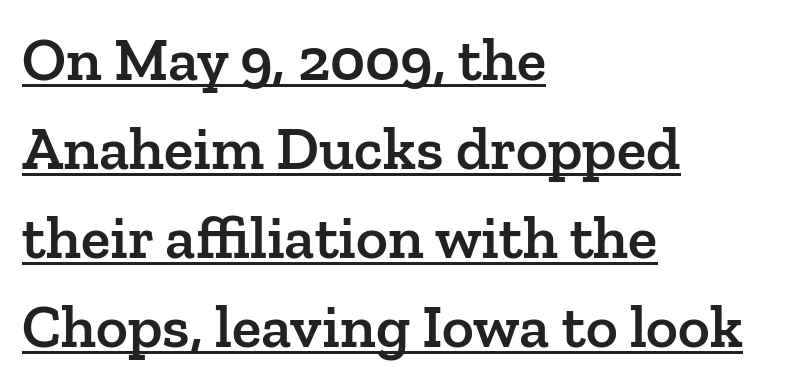
Q: Is the text bold? A: Semi-bold.
Q: Is the text italic (slanted)? A: No, it is upright.
Q: Is the typeface a serif or a sans-serif typeface? A: Serif.
Q: Is the text underlined? A: Yes.
Q: How is the paragraph aligned? A: Left-aligned.
Q: Is the spacing between letters normal or unusually wide? A: Normal.
Q: Is the spacing between lines tight, normal or loose? A: Normal.
Q: Width (condensed, normal, or wide)? A: Normal.
Q: Stroke contrast? A: Low.
Q: x-height? A: Medium.
Q: Monospaced? A: No.
